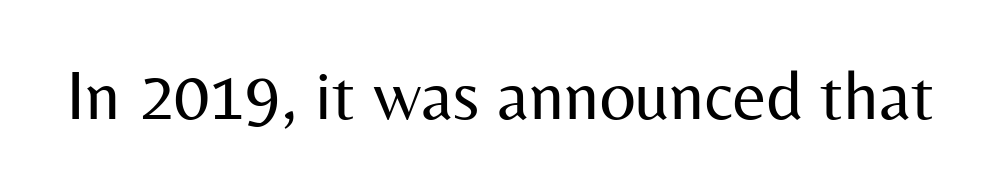
Caption: face not bold, strokes unweighted. A typesetter would call this zero additional tracking. The glyphs are unaccompanied by any horizontal stroke below them. Serifs: no, the terminals of the letterforms are clean.
